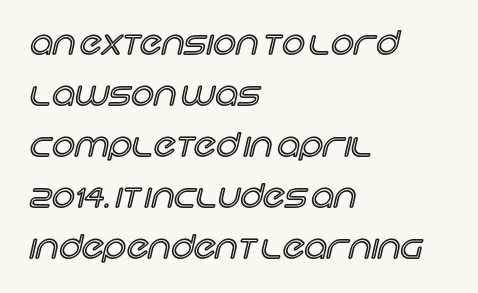
Q: Is the text italic (slanted)? A: Yes.
Q: Is the text underlined? A: No.
Q: How is the paragraph aligned? A: Left-aligned.
Q: Is the spacing between letters normal or unusually wide? A: Normal.
Q: Is the spacing between lines tight, normal or loose? A: Normal.
Q: Width (condensed, normal, or wide)? A: Normal.
Q: x-height? A: Large.
Q: Monospaced? A: No.
